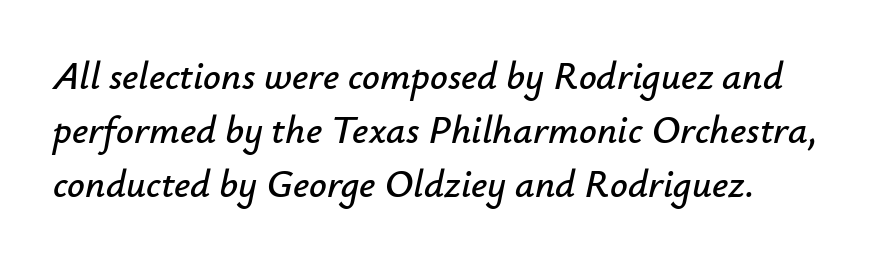
The image shows 39 px text type, italic (leaning right); set normal line spacing (1.39x), normal letter spacing, not underlined; low stroke contrast and a small x-height.
